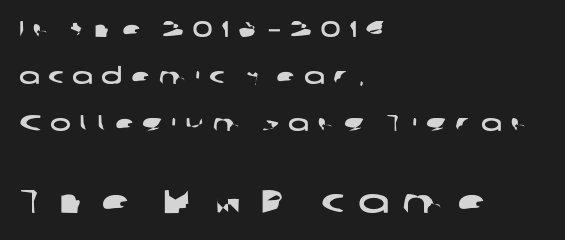
The image shows 33 px wide sans-serif type; set left-aligned, loose line spacing (2.14x), unusually wide letter spacing (+0.39 em), not underlined; the second (bottom) block is 1.5x larger; low stroke contrast and a medium x-height.
